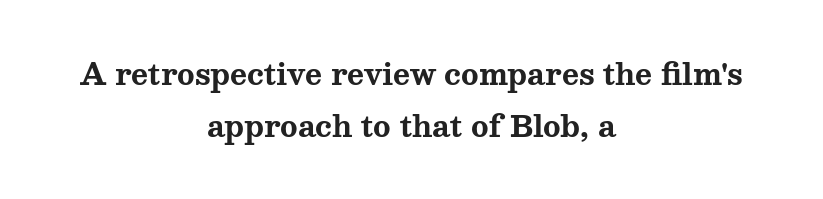
The image shows 29 px bold, wide serif type, upright; set centered, line spacing 1.81x, normal letter spacing, not underlined; medium stroke contrast and a medium x-height.
